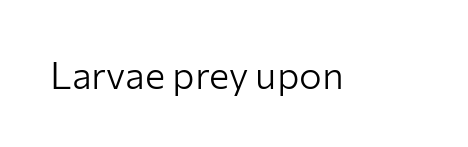
Q: Is the text bold? A: No.
Q: Is the text italic (slanted)? A: No, it is upright.
Q: Is the typeface a serif or a sans-serif typeface? A: Sans-serif.
Q: Is the text underlined? A: No.
Q: Is the spacing between letters normal or unusually wide? A: Normal.
Q: Width (condensed, normal, or wide)? A: Normal.
Q: Stroke contrast? A: Low.
Q: x-height? A: Medium.
Q: Monospaced? A: No.
